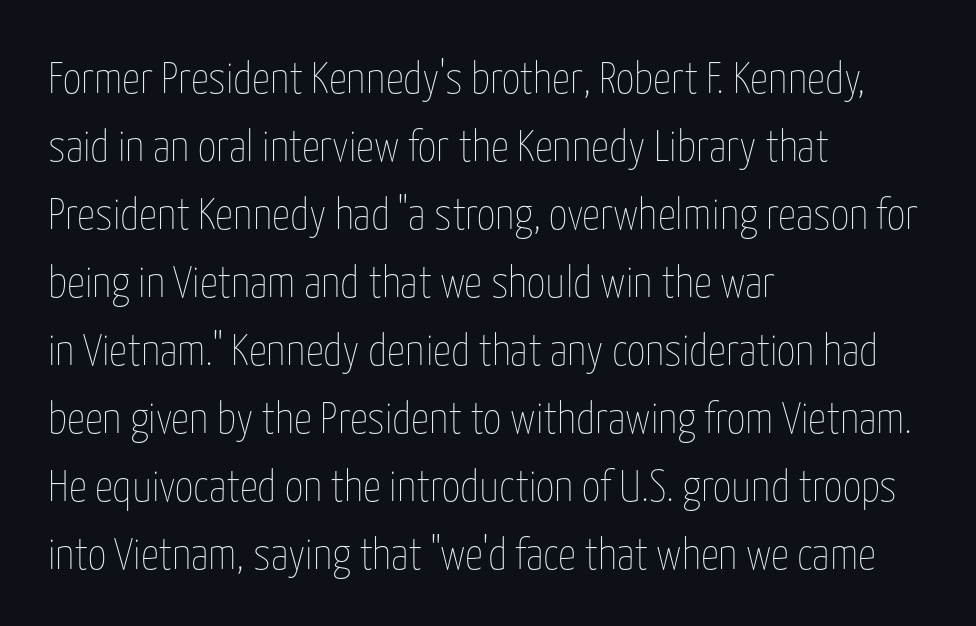
{"italic": "no", "bold": "no", "weight": "thin", "width": "condensed", "stroke_contrast": "low", "x_height": "medium", "monospaced": "no", "underline": "no", "align": "left", "line_spacing": "normal", "line_spacing_ratio": 1.51, "letter_spacing": "normal", "letter_spacing_em": 0.0, "glyph_px": 45}
